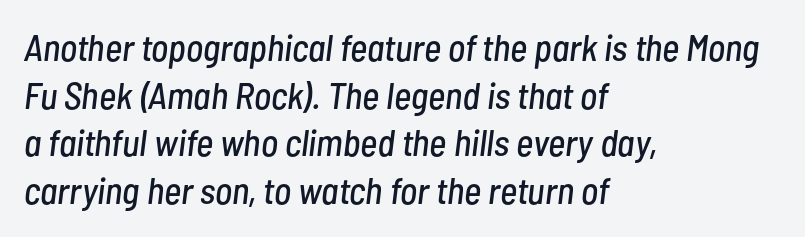
The letters are slanted; this is an italic face. The rendering keeps characters at their native spacing. The text block is weighted toward the left margin, trailing off unevenly rightward. The rendering uses a moderate line-height, typical for paragraphs.
